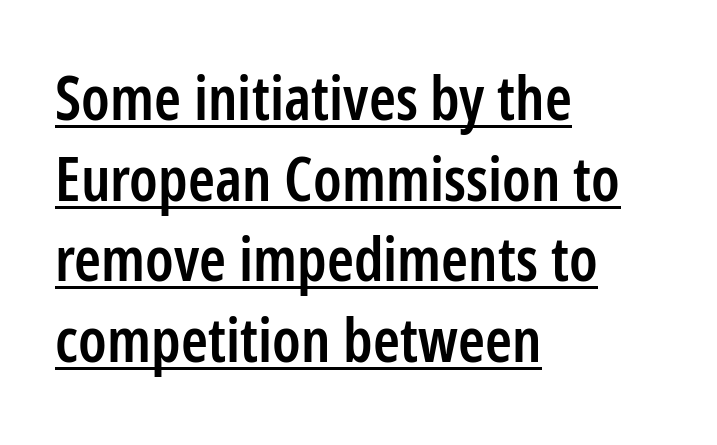
{"serif": "no", "italic": "no", "bold": "semi", "weight": "semibold", "width": "condensed", "stroke_contrast": "low", "x_height": "medium", "monospaced": "no", "underline": "yes", "align": "left", "line_spacing": "normal", "line_spacing_ratio": 1.32, "letter_spacing": "normal", "letter_spacing_em": 0.0, "glyph_px": 61}
